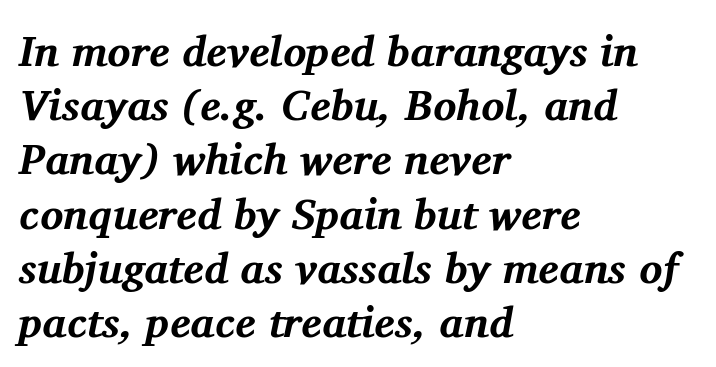
{"serif": "yes", "italic": "yes", "lean": "right", "slant_degrees": 11, "bold": "yes", "weight": "bold", "width": "normal", "stroke_contrast": "medium", "x_height": "medium", "monospaced": "no", "underline": "no", "align": "left", "line_spacing": "normal", "line_spacing_ratio": 1.26, "letter_spacing": "normal", "letter_spacing_em": 0.0, "glyph_px": 43}
